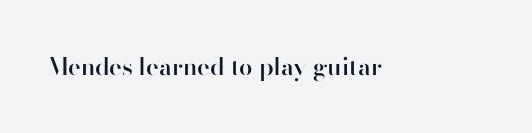
Q: Is the text bold? A: Semi-bold.
Q: Is the text italic (slanted)? A: No, it is upright.
Q: Is the text underlined? A: No.
Q: Is the spacing between letters normal or unusually wide? A: Normal.
